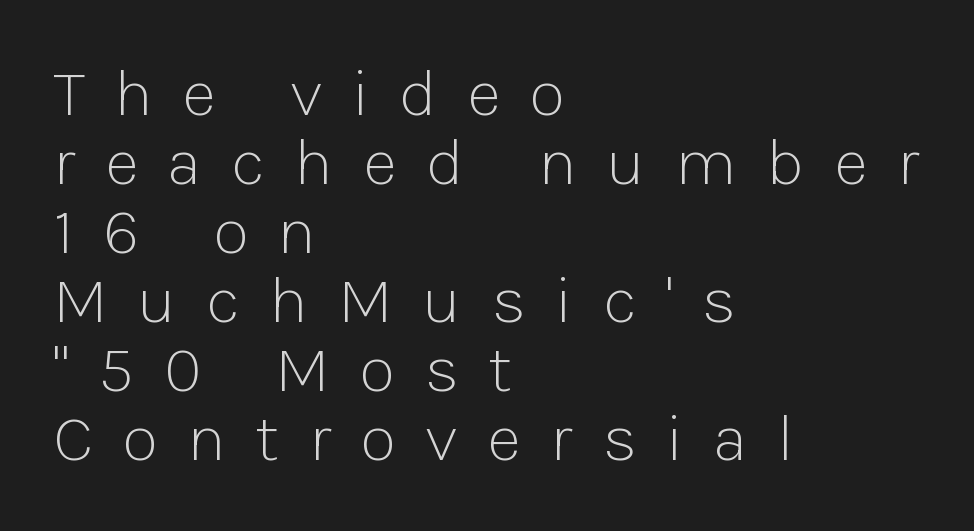
Is the type heavy? It reads as light-to-regular instead. Designer's note — italics off, roman on. Tightly led — the rows are bunched. Is the letter spacing exaggerated? Yes — the characters are pushed far apart.
